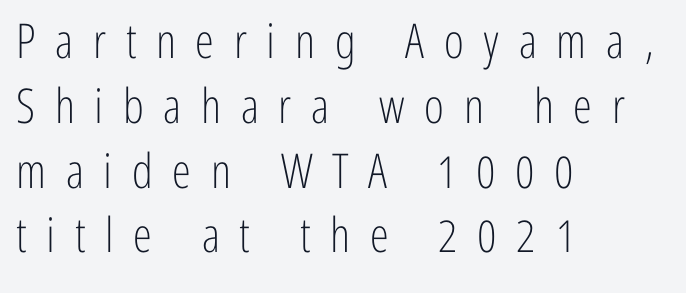
Weight: in the light-to-regular range. These lines sit exactly where default settings would place them. The rendering inserts visible extra space after every character. The passage shown is typed in a proportional face where columns would drift.
